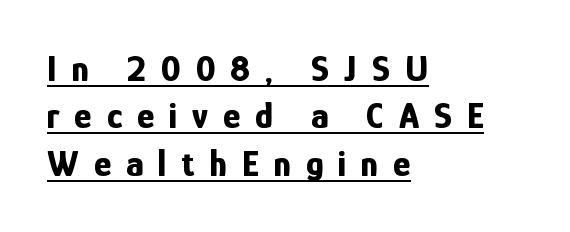
Q: Is the text bold? A: Yes.
Q: Is the text italic (slanted)? A: No, it is upright.
Q: Is the typeface a serif or a sans-serif typeface? A: Sans-serif.
Q: Is the text underlined? A: Yes.
Q: How is the paragraph aligned? A: Left-aligned.
Q: Is the spacing between letters normal or unusually wide? A: Unusually wide.
Q: Is the spacing between lines tight, normal or loose? A: Normal.
Q: Width (condensed, normal, or wide)? A: Condensed.
Q: Stroke contrast? A: Low.
Q: x-height? A: Medium.
Q: Monospaced? A: No.
